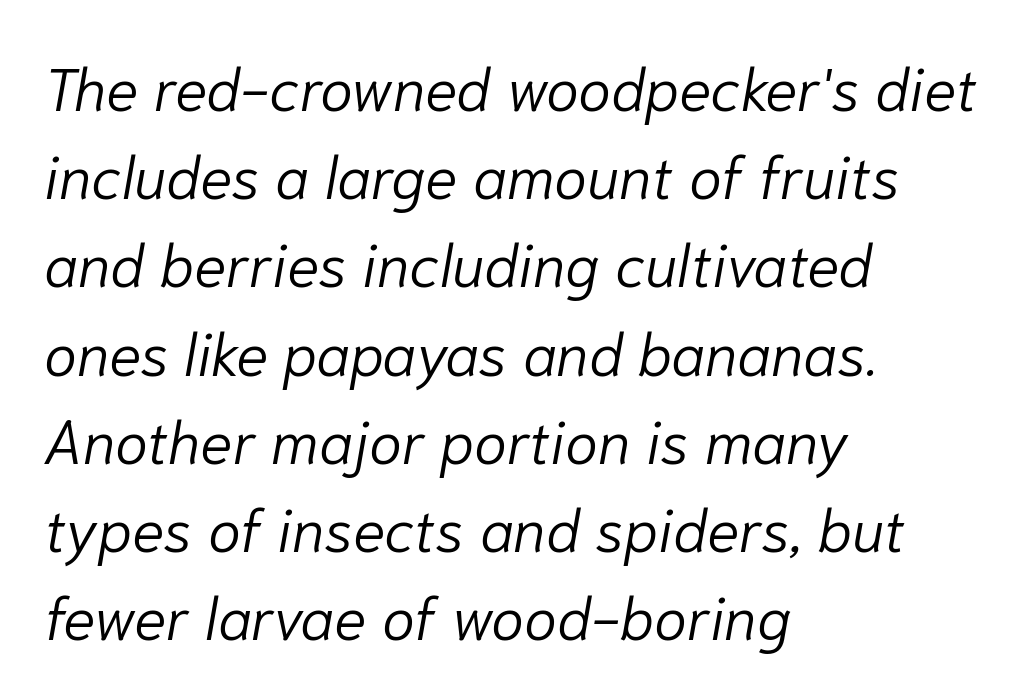
Q: Is the text bold? A: No.
Q: Is the text italic (slanted)? A: Yes, it leans right by about 10 degrees.
Q: Is the text underlined? A: No.
Q: How is the paragraph aligned? A: Left-aligned.
Q: Is the spacing between letters normal or unusually wide? A: Normal.
Q: Is the spacing between lines tight, normal or loose? A: Normal.
Q: Width (condensed, normal, or wide)? A: Normal.
Q: Stroke contrast? A: Low.
Q: x-height? A: Medium.
Q: Monospaced? A: No.
